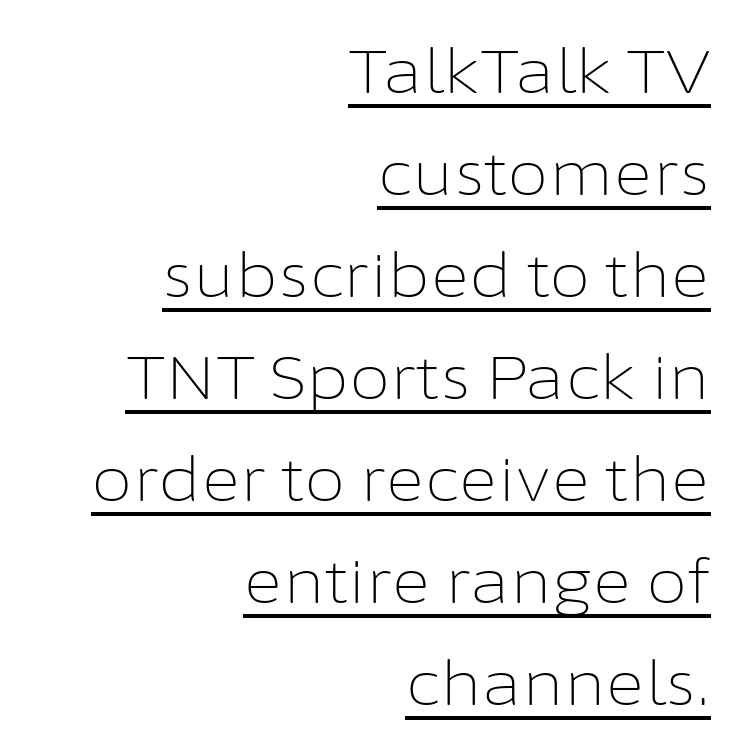
Compared with typical paragraphs, the rows here are spaced about the same. This is roman type, the default non-slanted kind. A rule runs beneath these lines of type. Grotesque or geometric, the face here clearly has no serifs. Here the glyphs are tracked normally, forming tight word shapes.
